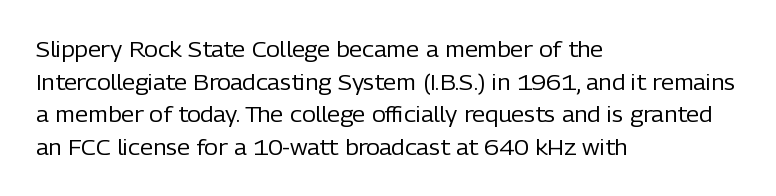
{"italic": "no", "bold": "no", "underline": "no", "align": "left", "line_spacing": "normal", "line_spacing_ratio": 1.55, "letter_spacing": "normal", "letter_spacing_em": 0.0, "glyph_px": 21}
